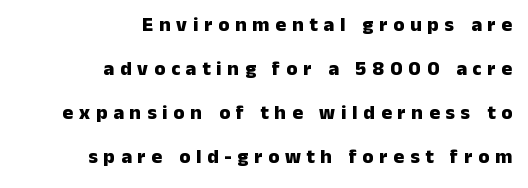
{"italic": "no", "bold": "yes", "underline": "no", "align": "right", "line_spacing": "loose", "line_spacing_ratio": 2.2, "letter_spacing": "wide", "letter_spacing_em": 0.29, "glyph_px": 20}
